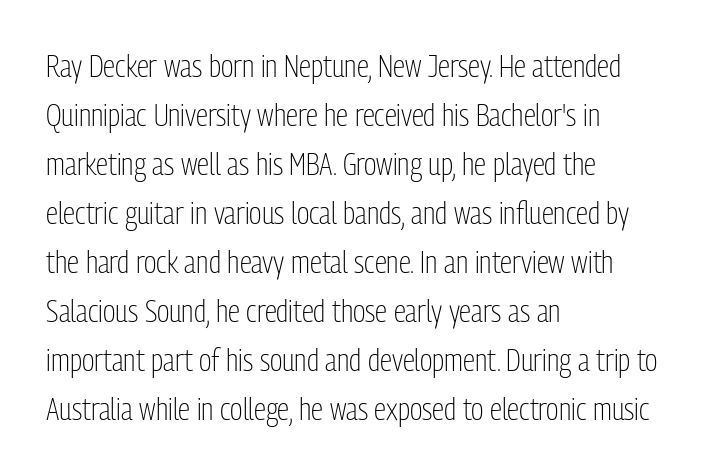
The image shows 31 px light, condensed sans-serif type, upright; set left-aligned, normal line spacing (1.58x), normal letter spacing, not underlined; low stroke contrast and a medium x-height.
